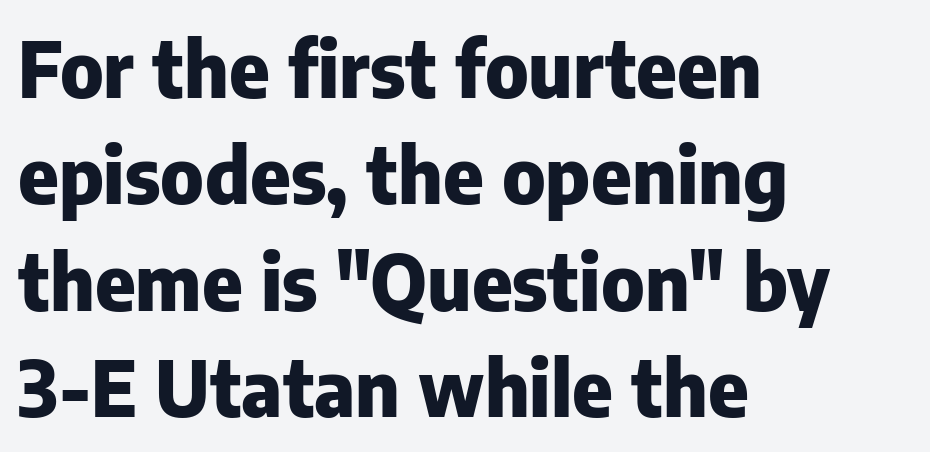
{"serif": "no", "italic": "no", "bold": "yes", "weight": "heavy", "width": "normal", "stroke_contrast": "low", "x_height": "medium", "monospaced": "no", "underline": "no", "align": "left", "line_spacing": "normal", "line_spacing_ratio": 1.38, "letter_spacing": "normal", "letter_spacing_em": 0.0, "glyph_px": 77}
